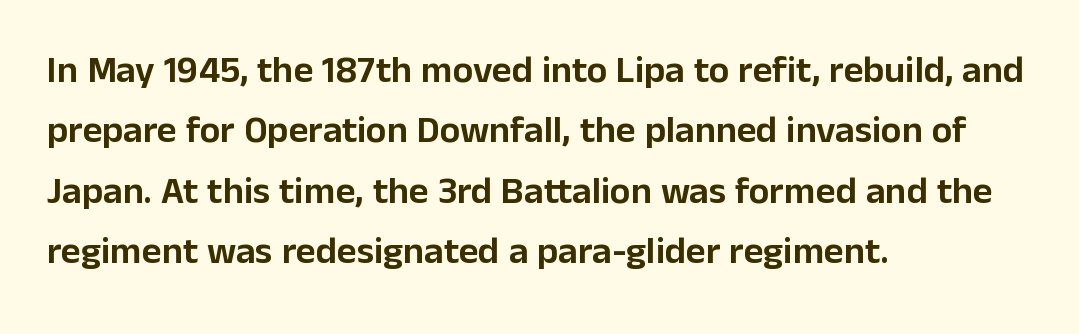
The image shows 38 px sans-serif type, upright; set left-aligned, normal line spacing (1.59x), normal letter spacing, not underlined; low stroke contrast and a medium x-height.
